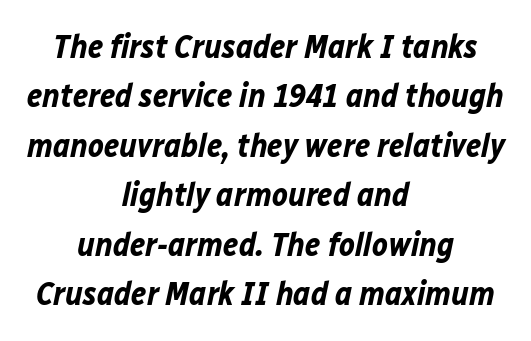
Q: Is the text bold? A: Yes.
Q: Is the text italic (slanted)? A: Yes, it leans right by about 12 degrees.
Q: Is the text underlined? A: No.
Q: How is the paragraph aligned? A: Centered.
Q: Is the spacing between letters normal or unusually wide? A: Normal.
Q: Is the spacing between lines tight, normal or loose? A: Normal.
Q: Width (condensed, normal, or wide)? A: Normal.
Q: Stroke contrast? A: Low.
Q: x-height? A: Medium.
Q: Monospaced? A: No.
